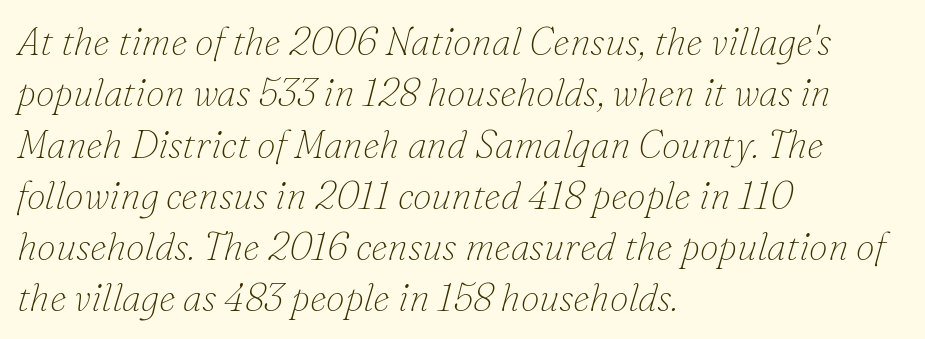
Q: Is the text bold? A: No.
Q: Is the text italic (slanted)? A: Yes, it leans right by about 16 degrees.
Q: Is the typeface a serif or a sans-serif typeface? A: Serif.
Q: Is the text underlined? A: No.
Q: How is the paragraph aligned? A: Left-aligned.
Q: Is the spacing between letters normal or unusually wide? A: Normal.
Q: Is the spacing between lines tight, normal or loose? A: Normal.
Q: Width (condensed, normal, or wide)? A: Normal.
Q: Stroke contrast? A: Low.
Q: x-height? A: Small.
Q: Monospaced? A: No.
